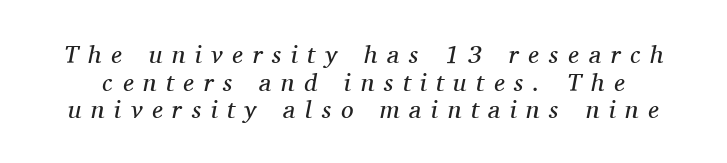
What's the leading like? Squeezed, with rows nearly overlapping. Compared with typical body copy, the letter spacing here is much looser. Weight: not bold — regular or lighter. Rule under the text: the space is simply empty. Posture: slanted.
